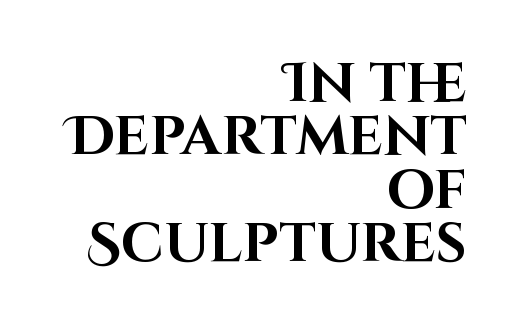
The image shows 55 px bold sans-serif type, upright; set right-aligned, tight line spacing (0.97x), normal letter spacing, not underlined; high stroke contrast and a large x-height.
